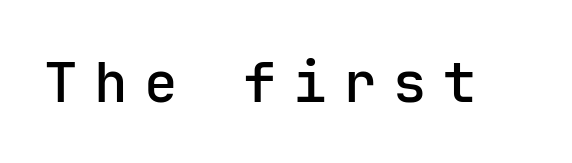
Spacing verdict: monospaced, one width for all characters. The face used here is a sans, in the tradition of grotesques and geometrics. The space beneath each line is pristine and unruled. Ascenders rise straight up at ninety degrees. The type is letterspaced generously, with wide tracking.
